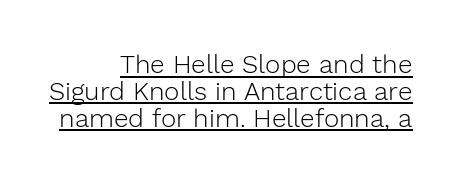
{"italic": "no", "bold": "no", "underline": "yes", "align": "right", "line_spacing": "tight", "line_spacing_ratio": 1.03, "letter_spacing": "normal", "letter_spacing_em": 0.0, "glyph_px": 26}
